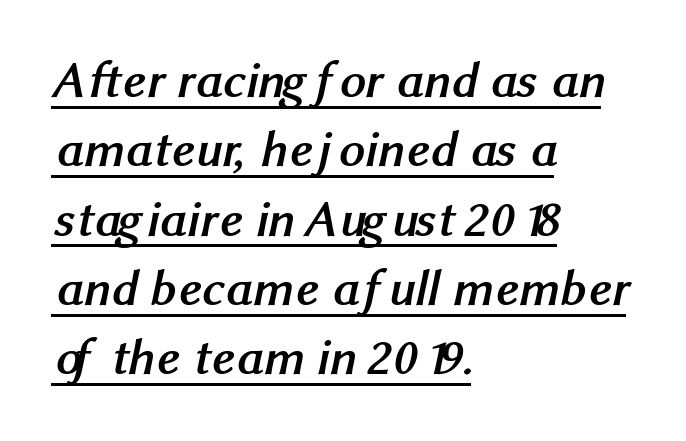
{"serif": "no", "bold": "yes", "weight": "semibold", "width": "normal", "stroke_contrast": "medium", "x_height": "medium", "monospaced": "no", "underline": "yes", "align": "left", "line_spacing": "normal", "line_spacing_ratio": 1.36, "letter_spacing": "normal", "letter_spacing_em": 0.0, "glyph_px": 51}
